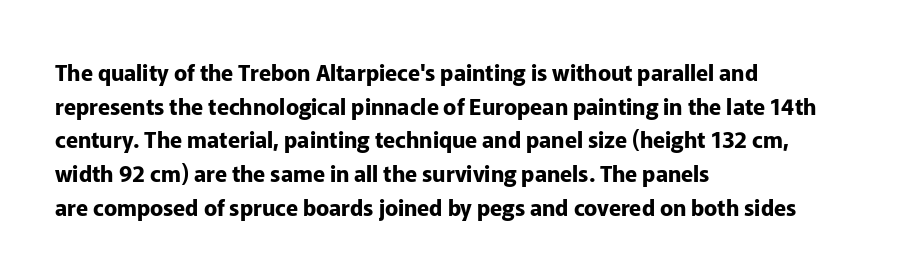
Q: Is the text bold? A: Yes.
Q: Is the text italic (slanted)? A: No, it is upright.
Q: Is the text underlined? A: No.
Q: How is the paragraph aligned? A: Left-aligned.
Q: Is the spacing between letters normal or unusually wide? A: Normal.
Q: Is the spacing between lines tight, normal or loose? A: Normal.
